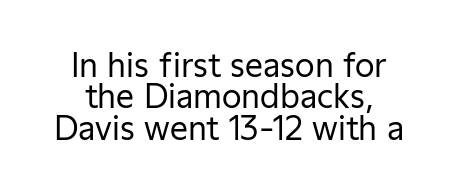
Q: Is the text bold? A: No.
Q: Is the text italic (slanted)? A: No, it is upright.
Q: Is the typeface a serif or a sans-serif typeface? A: Sans-serif.
Q: Is the text underlined? A: No.
Q: Is the spacing between letters normal or unusually wide? A: Normal.
Q: Is the spacing between lines tight, normal or loose? A: Tight.
Q: Width (condensed, normal, or wide)? A: Normal.
Q: Stroke contrast? A: Low.
Q: x-height? A: Medium.
Q: Monospaced? A: No.
